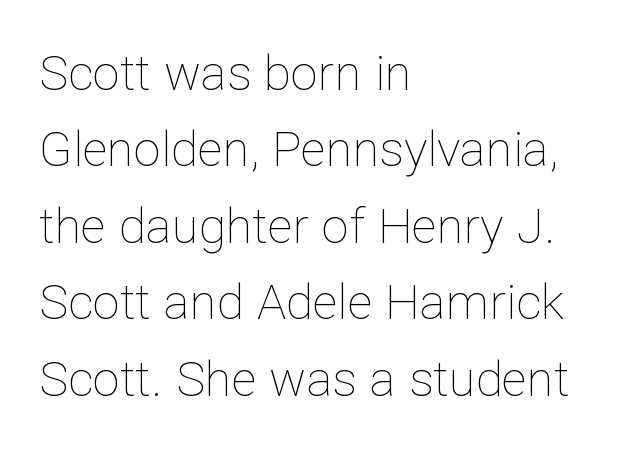
The horizontal fit of the characters is conventional and even. The string is rendered with underlining switched off. The lines in this sample share a left origin and differ only in where they stop. The font's upright variant was chosen for this text. Spacing verdict: proportional, widths tailored to each character.
